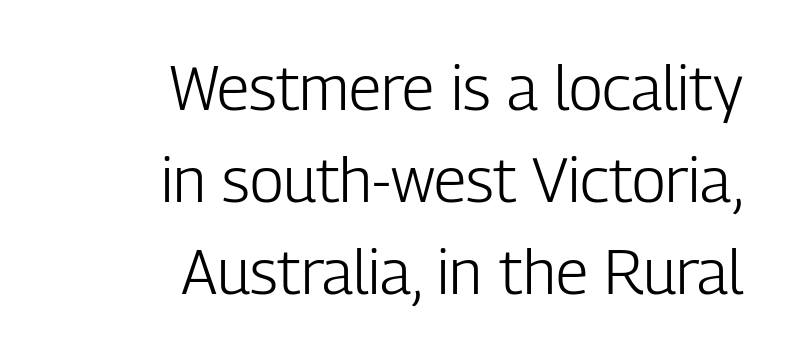
{"serif": "no", "italic": "no", "bold": "no", "weight": "light", "width": "condensed", "stroke_contrast": "low", "x_height": "medium", "monospaced": "no", "underline": "no", "align": "right", "line_spacing": "normal", "line_spacing_ratio": 1.48, "letter_spacing": "normal", "letter_spacing_em": 0.0, "glyph_px": 62}
